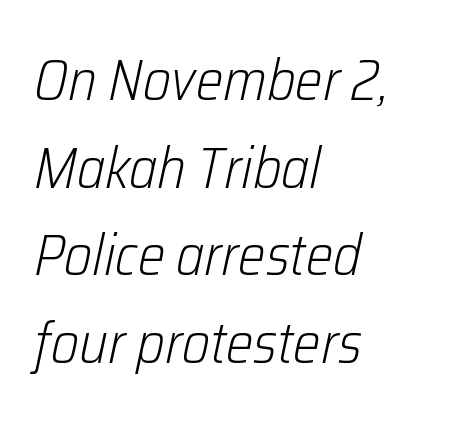
Q: Is the text bold? A: No.
Q: Is the text italic (slanted)? A: Yes, it leans right by about 12 degrees.
Q: Is the text underlined? A: No.
Q: How is the paragraph aligned? A: Left-aligned.
Q: Is the spacing between letters normal or unusually wide? A: Normal.
Q: Is the spacing between lines tight, normal or loose? A: Normal.
Q: Width (condensed, normal, or wide)? A: Condensed.
Q: Stroke contrast? A: Low.
Q: x-height? A: Medium.
Q: Monospaced? A: No.
